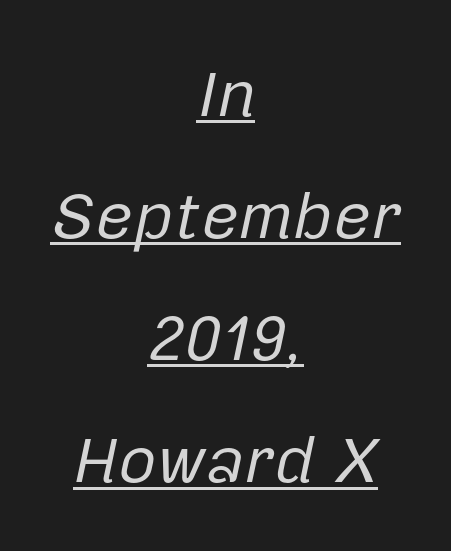
{"italic": "yes", "lean": "right", "slant_degrees": 12, "bold": "no", "weight": "regular", "width": "normal", "stroke_contrast": "low", "x_height": "medium", "monospaced": "no", "underline": "yes", "align": "center", "line_spacing_ratio": 1.85, "letter_spacing": "normal", "letter_spacing_em": 0.0, "glyph_px": 66}
